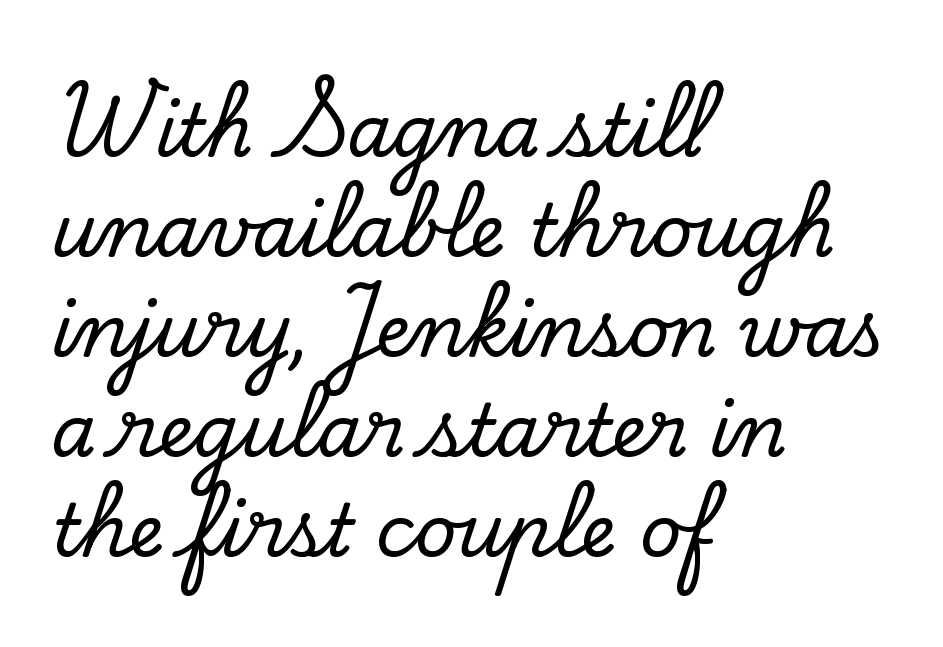
The image shows 72 px serif type; set left-aligned, normal line spacing (1.39x), normal letter spacing, not underlined; low stroke contrast and a small x-height.
